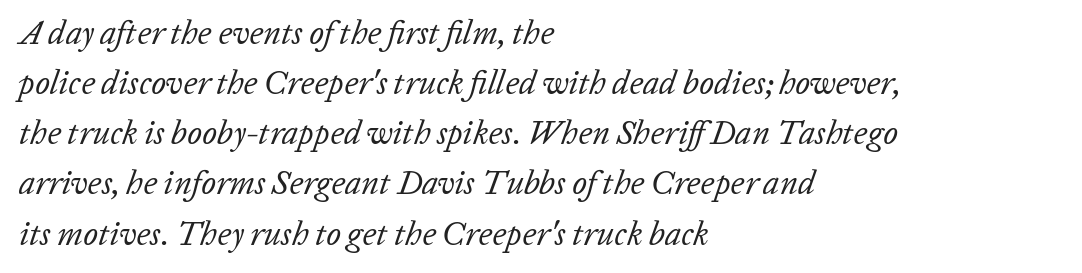
{"italic": "yes", "lean": "right", "slant_degrees": 20, "bold": "no", "weight": "regular", "width": "normal", "stroke_contrast": "low", "x_height": "medium", "monospaced": "no", "underline": "no", "align": "left", "line_spacing": "normal", "line_spacing_ratio": 1.52, "letter_spacing": "normal", "letter_spacing_em": 0.0, "glyph_px": 33}
